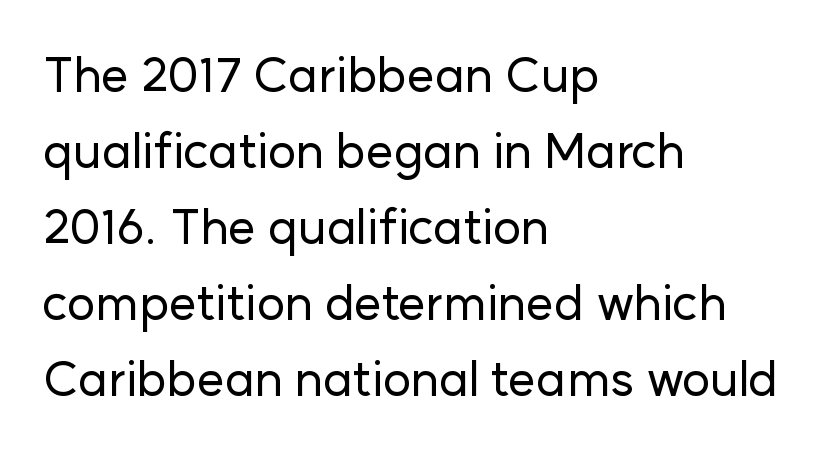
Is this a sans? Yes — the strokes have no serifs. Every character sits straight up, as roman type does. Summary of vertical rhythm: regular, with standard interline spacing. Is this a fixed-width face? No — the glyphs have proportional, varying widths. Quick note: underline off.
